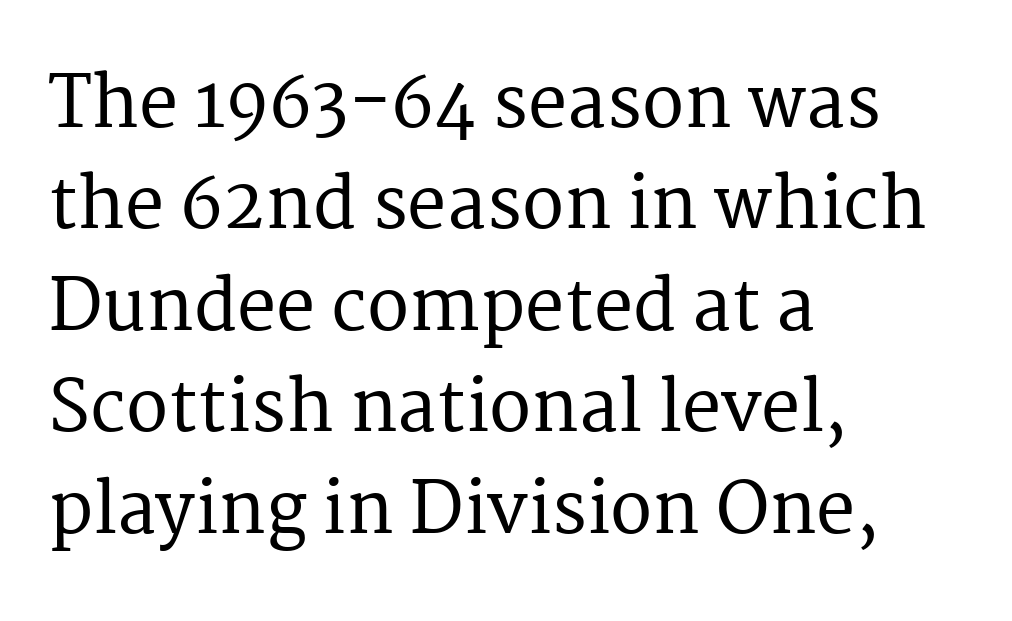
Q: Is the text italic (slanted)? A: No, it is upright.
Q: Is the typeface a serif or a sans-serif typeface? A: Serif.
Q: Is the text underlined? A: No.
Q: How is the paragraph aligned? A: Left-aligned.
Q: Is the spacing between letters normal or unusually wide? A: Normal.
Q: Is the spacing between lines tight, normal or loose? A: Normal.
Q: Width (condensed, normal, or wide)? A: Normal.
Q: Stroke contrast? A: Medium.
Q: x-height? A: Medium.
Q: Monospaced? A: No.
